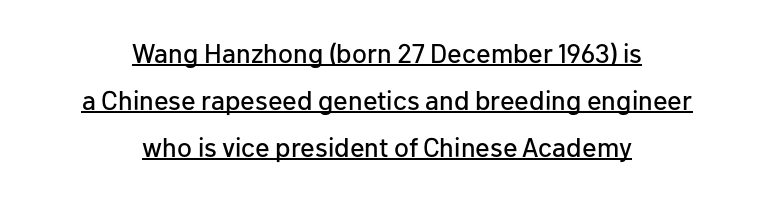
{"italic": "no", "underline": "yes", "align": "center", "line_spacing_ratio": 1.74, "letter_spacing": "normal", "letter_spacing_em": 0.0, "glyph_px": 27}
